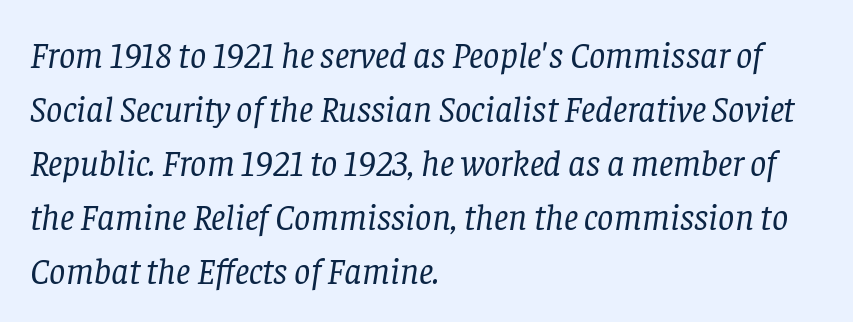
The image shows 36 px regular-weight serif type, italic (leaning right); set left-aligned, normal line spacing (1.5x), normal letter spacing, not underlined; low stroke contrast and a large x-height.
